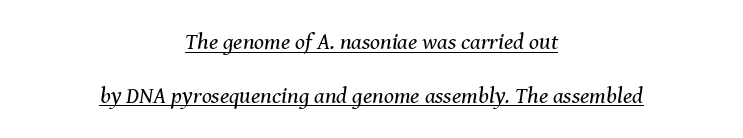
{"italic": "yes", "lean": "right", "slant_degrees": 8, "bold": "no", "underline": "yes", "align": "center", "line_spacing": "loose", "line_spacing_ratio": 2.34, "letter_spacing": "normal", "letter_spacing_em": 0.0, "glyph_px": 23}
